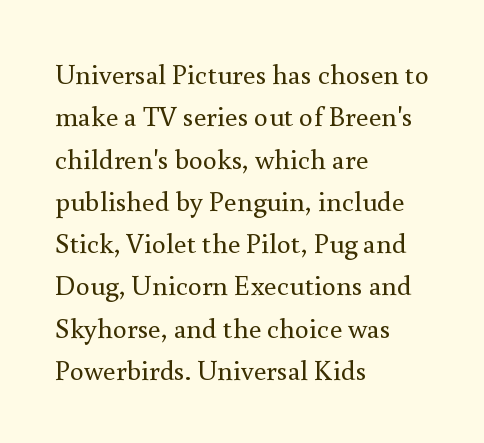
What's the leading like? Ordinary, nothing unusual. To sum up the face: it has serifs. The strokes are not fattened; the text isn't bold. Is the block centered? No — it sits flush against the left margin. What stands out about the letter spacing? Nothing — it is the standard amount.
